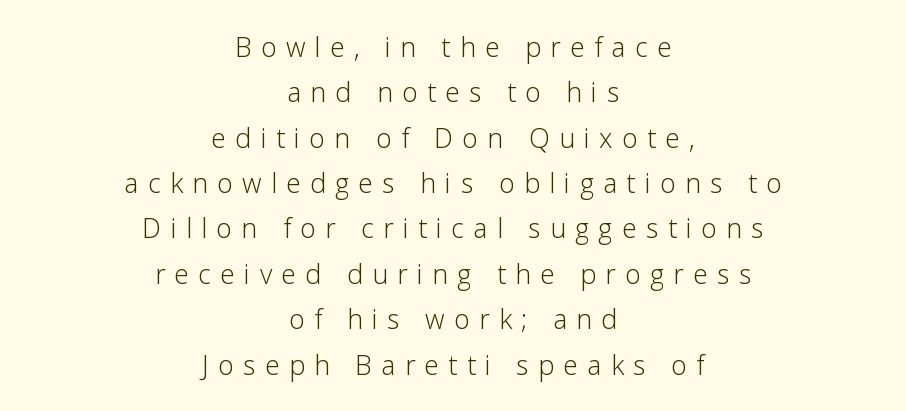
Q: Is the text bold? A: No.
Q: Is the text italic (slanted)? A: No, it is upright.
Q: Is the text underlined? A: No.
Q: How is the paragraph aligned? A: Centered.
Q: Is the spacing between letters normal or unusually wide? A: Unusually wide.
Q: Is the spacing between lines tight, normal or loose? A: Normal.
